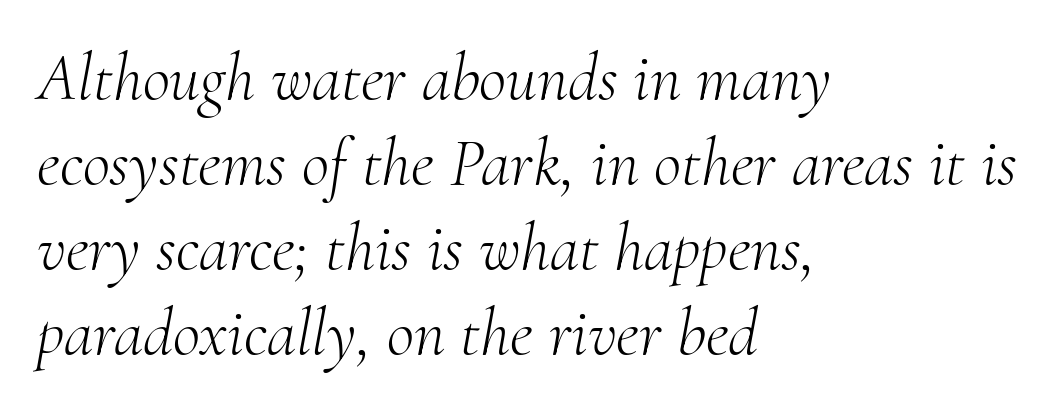
Q: Is the text bold? A: No.
Q: Is the text italic (slanted)? A: Yes, it leans right by about 10 degrees.
Q: Is the typeface a serif or a sans-serif typeface? A: Serif.
Q: Is the text underlined? A: No.
Q: How is the paragraph aligned? A: Left-aligned.
Q: Is the spacing between letters normal or unusually wide? A: Normal.
Q: Is the spacing between lines tight, normal or loose? A: Normal.
Q: Width (condensed, normal, or wide)? A: Normal.
Q: Stroke contrast? A: Medium.
Q: x-height? A: Small.
Q: Monospaced? A: No.
